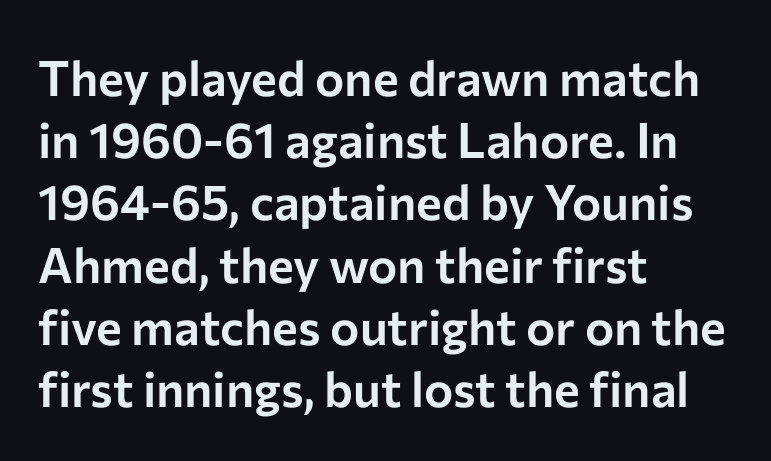
A typesetter would call this proportional, since set widths differ per character. Is the block centered? No — it sits flush against the left margin. In terms of letterform style, serifs are entirely absent. Interline gaps are of average width in this sample. Honestly, there is no underline to notice here at all. This is roman type, the default non-slanted kind.
